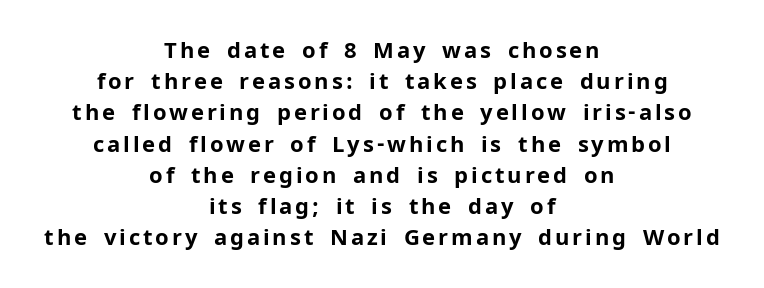
Q: Is the text bold? A: Yes.
Q: Is the text italic (slanted)? A: No, it is upright.
Q: Is the text underlined? A: No.
Q: How is the paragraph aligned? A: Centered.
Q: Is the spacing between lines tight, normal or loose? A: Normal.
